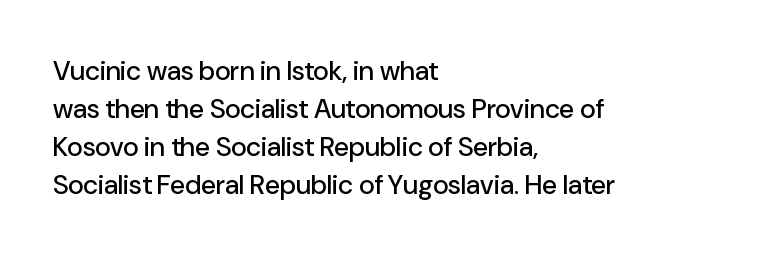
Every stem runs plumb, perpendicular to the baseline. No extra tracking has been applied to these lines. Students, observe: this is what conventionally led text looks like. The rendering anchors every line to the left-hand side. Just letters on the line, the space beneath them empty.
